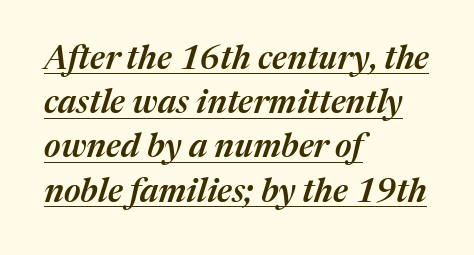
{"italic": "yes", "lean": "right", "slant_degrees": 17, "bold": "semi", "weight": "semibold", "width": "normal", "stroke_contrast": "medium", "x_height": "medium", "monospaced": "no", "underline": "yes", "align": "left", "line_spacing": "normal", "line_spacing_ratio": 1.34, "letter_spacing": "normal", "letter_spacing_em": 0.0, "glyph_px": 33}
